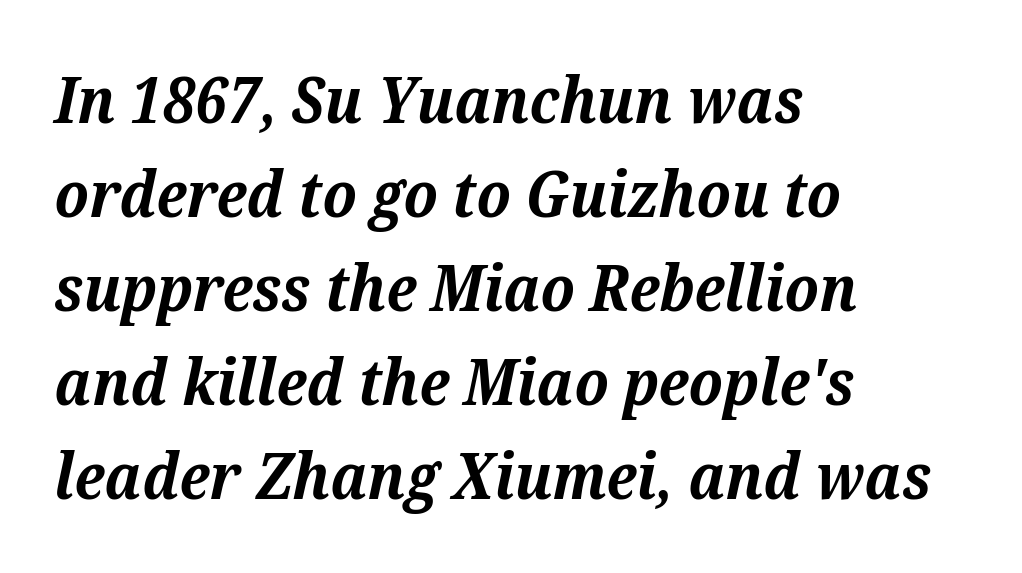
Heavy-handed strokes throughout: this text is bold. One glance says typical: line gaps are just what's usual. The line texture is even and compact thanks to regular tracking. The text block is weighted toward the left margin, trailing off unevenly rightward.
